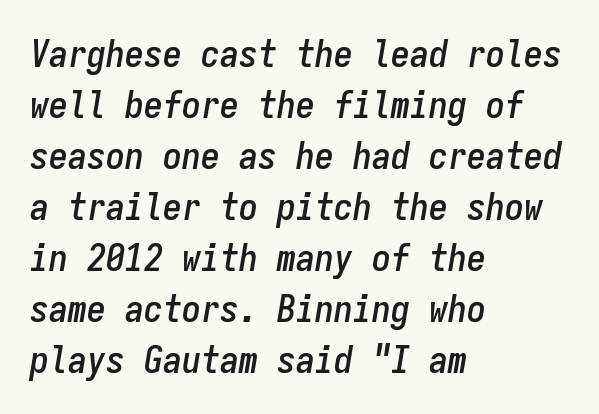
In terms of leading, this rendering sits right in the middle. The rag falls on the right side of this text block. Descenders are the only things crossing below the line. Characters are canted at an angle relative to the baseline's perpendicular. Here the designer chose a console-style face with uniform glyph widths.
